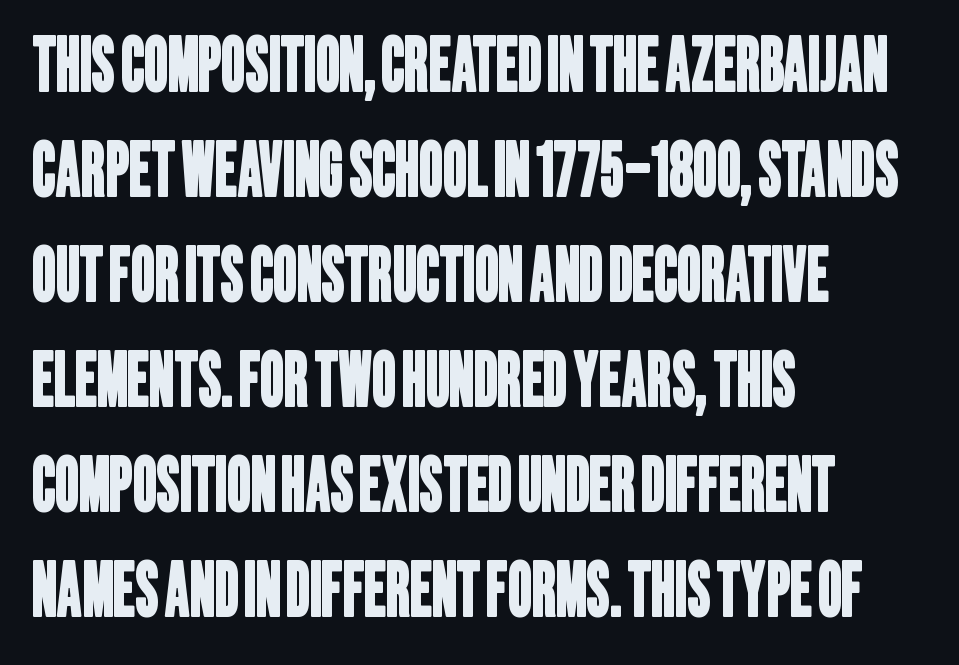
The image shows 74 px condensed sans-serif type; set left-aligned, normal line spacing (1.42x), normal letter spacing, not underlined; low stroke contrast and a large x-height.
